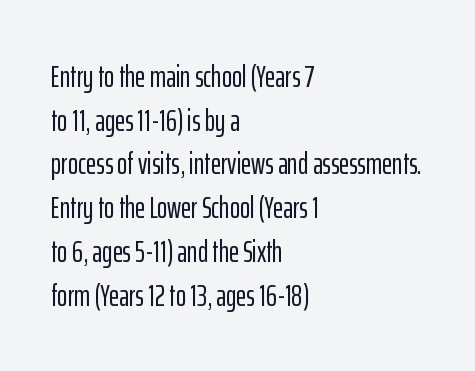
{"serif": "no", "italic": "no", "width": "condensed", "stroke_contrast": "low", "x_height": "medium", "monospaced": "no", "underline": "no", "align": "left", "line_spacing": "normal", "line_spacing_ratio": 1.41, "letter_spacing": "normal", "letter_spacing_em": 0.0, "glyph_px": 31}
